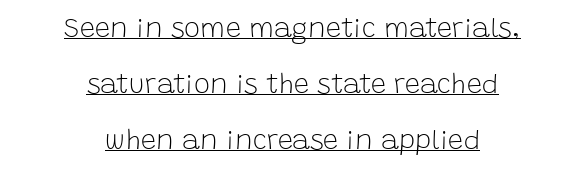
Which margin do the lines hug? Neither — every line sits in the middle. Quick note: underline on. Stroke thickness stays within the range of a standard reading face or lighter. Inter-character spacing is left at the font's built-in metrics. The letters stand upright; this is a roman face. Regarding leading, the lines here are spaced well apart.
